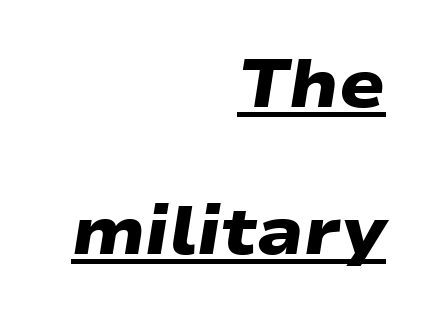
The image shows 67 px heavy, wide sans-serif type; set right-aligned, loose line spacing (2.19x), normal letter spacing, underlined; low stroke contrast and a medium x-height.
